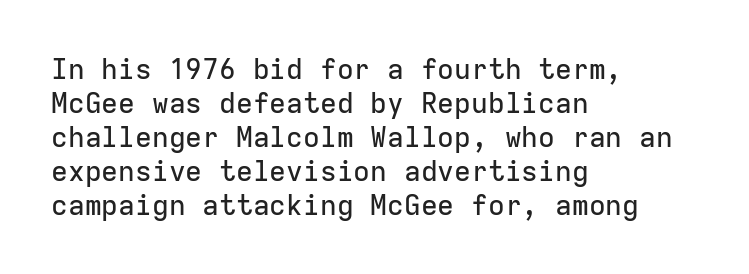
Monospaced: the letters line up in strict vertical columns. Nope, not italic — everything's standing straight. A typesetter would label this face a sans. Teacher's note: observe the even left margin — that is flush-left alignment.
